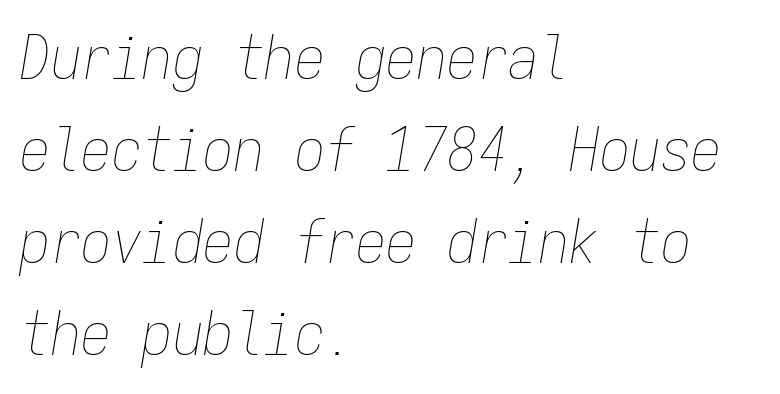
The image shows 61 px thin, condensed type, italic (leaning right), monospaced; set left-aligned, normal line spacing (1.51x), normal letter spacing, not underlined; low stroke contrast and a medium x-height.
